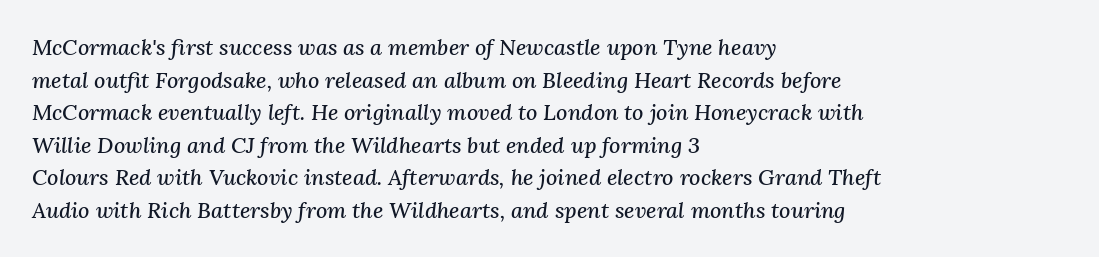
{"italic": "yes", "lean": "right", "slant_degrees": 3, "underline": "no", "align": "left", "line_spacing": "normal", "line_spacing_ratio": 1.48, "letter_spacing": "normal", "letter_spacing_em": 0.0, "glyph_px": 22}
